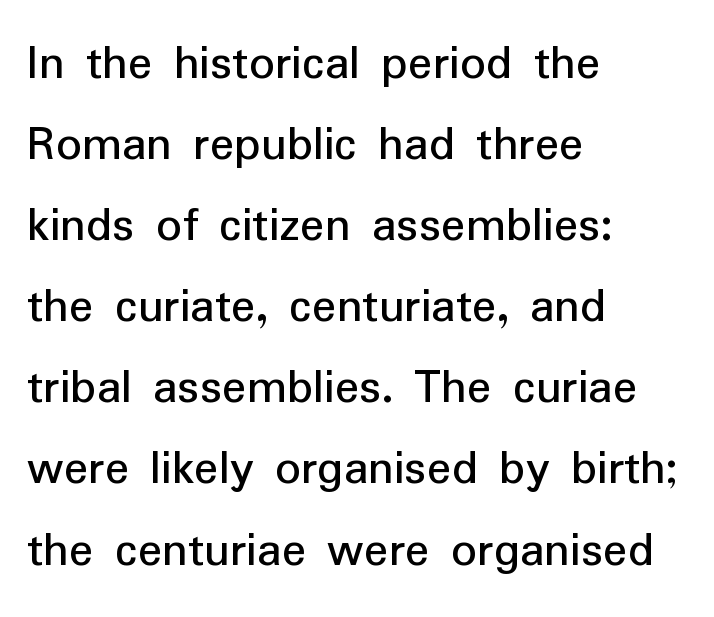
The image shows 51 px regular-weight sans-serif type, upright; set left-aligned, normal line spacing (1.59x), normal letter spacing, not underlined; low stroke contrast and a medium x-height.
